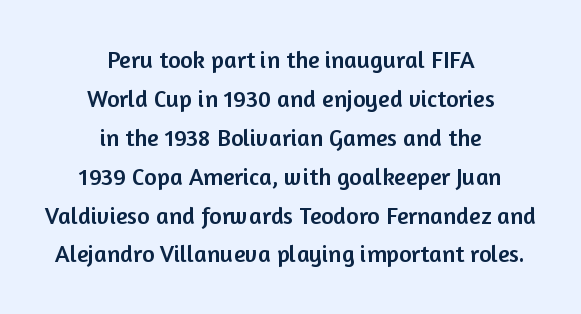
Designer's note — italics off, roman on. Summary of vertical rhythm: regular, with standard interline spacing. Observe the ordinary spacing: letters are neighbours, not strangers. Bare-footed words on every line. Each line is balanced around a shared central axis.
